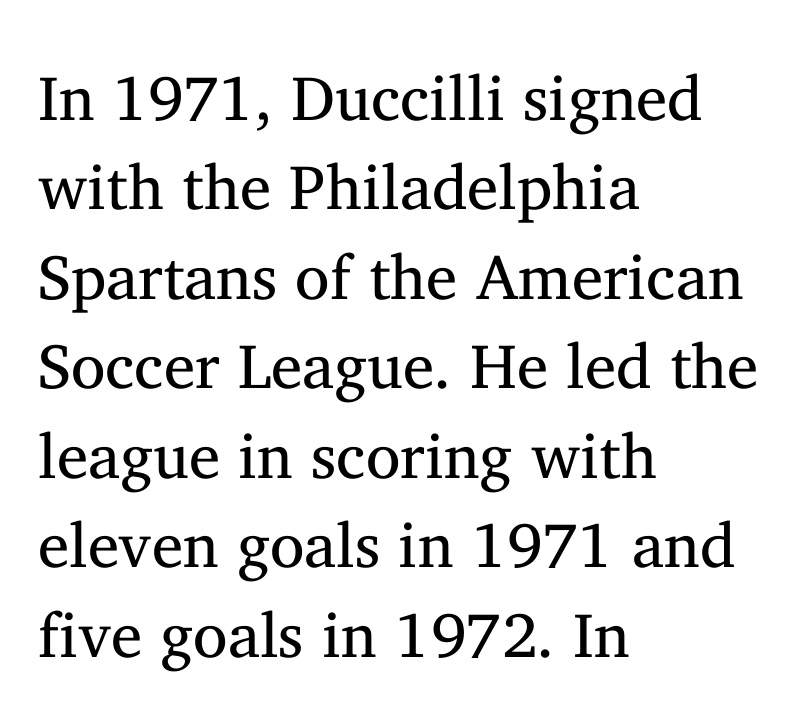
This rendering employs a face with finishing strokes, i.e., a serif. Does the leading feel generous? No, just average. Stroke mass is kept to a normal reading level or below. The lines are quadded left.
